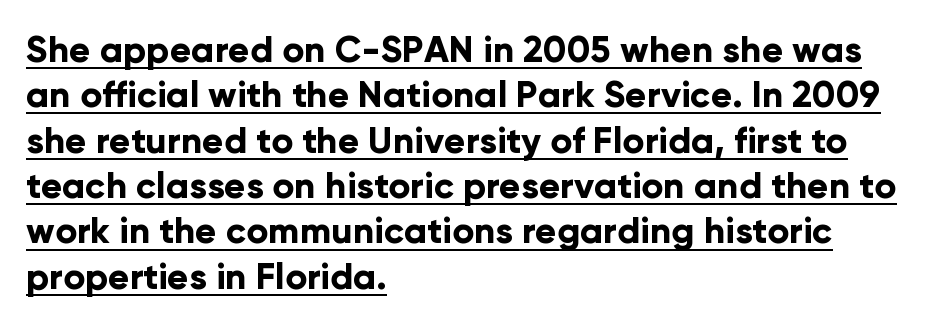
There is no visible air inserted between adjacent glyphs. A dark, heavy texture on the line: the type is bold. Here the designer chose a conventional face with non-uniform glyph widths. Interline gaps are of average width in this sample.
